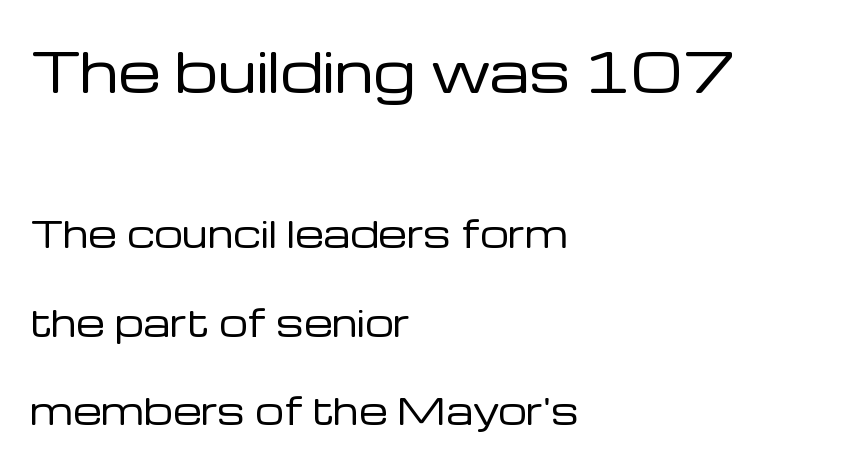
{"serif": "no", "italic": "no", "bold": "no", "weight": "regular", "width": "normal", "stroke_contrast": "low", "x_height": "medium", "monospaced": "no", "underline": "no", "align": "left", "line_spacing": "loose", "line_spacing_ratio": 2.46, "letter_spacing": "normal", "letter_spacing_em": 0.0, "larger_block": "first", "size_ratio": 1.5, "glyph_px": 54}
